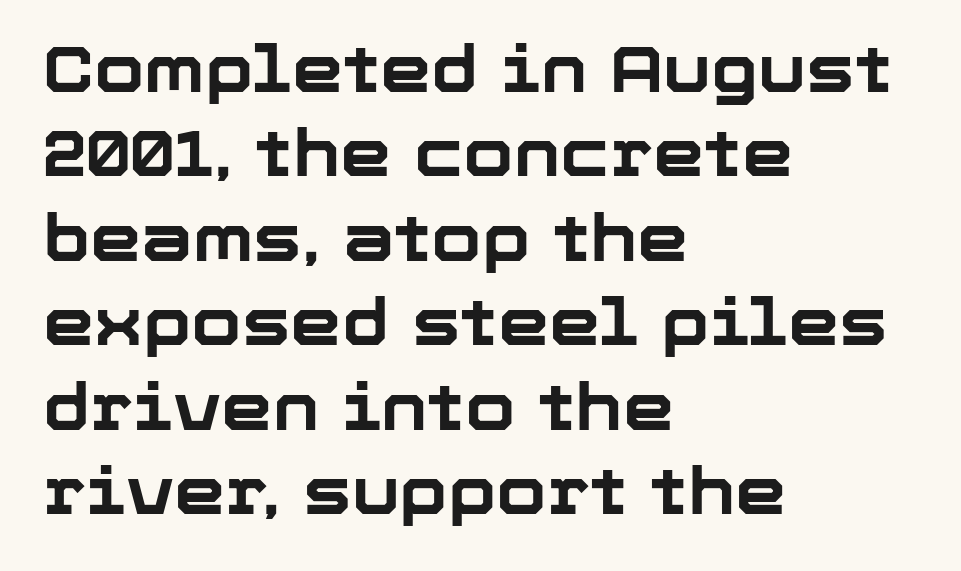
The image shows 65 px bold sans-serif type, upright; set left-aligned, normal line spacing (1.3x), normal letter spacing, not underlined; low stroke contrast and a medium x-height.
